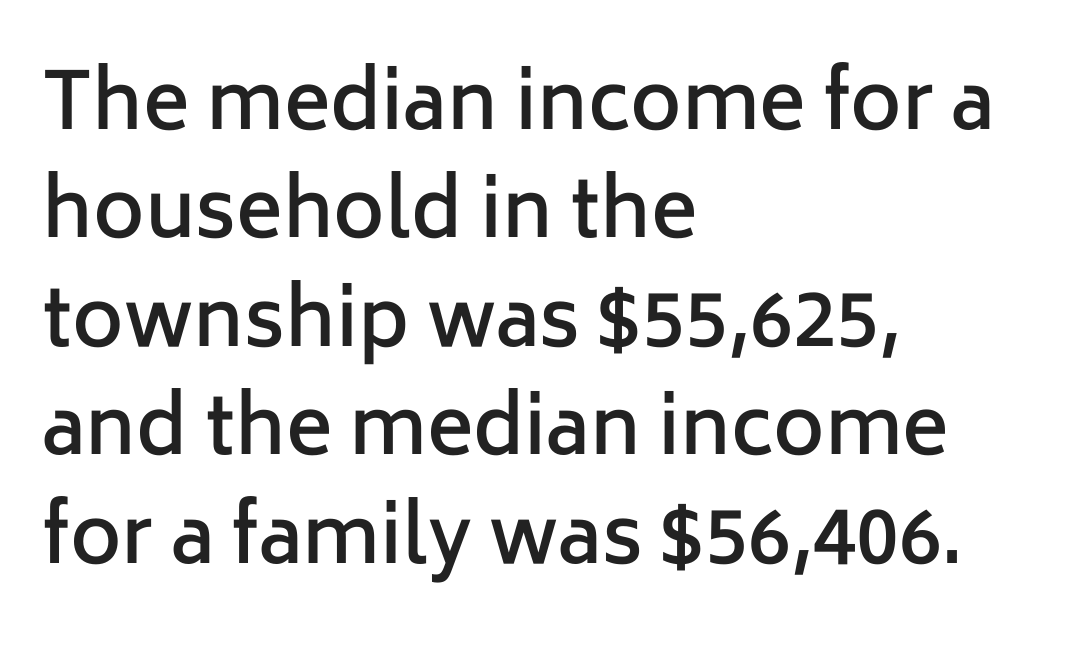
Font category for this specimen: sans-serif. A typesetter would mark this as roman, not italic. Typesetter's note: demi weight, one step under bold. Each line starts at the same left margin while the right side varies. These lines keep a tight, regular rhythm from letter to letter. Successive baselines arrive at the customary interval.
